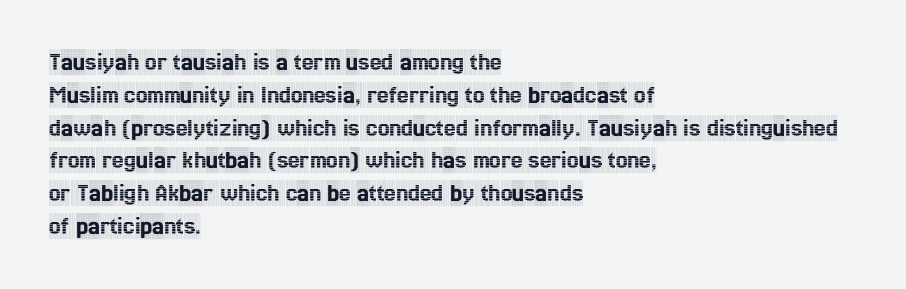
The image shows 26 px text type, upright; set left-aligned, normal line spacing (1.26x), normal letter spacing, not underlined.
